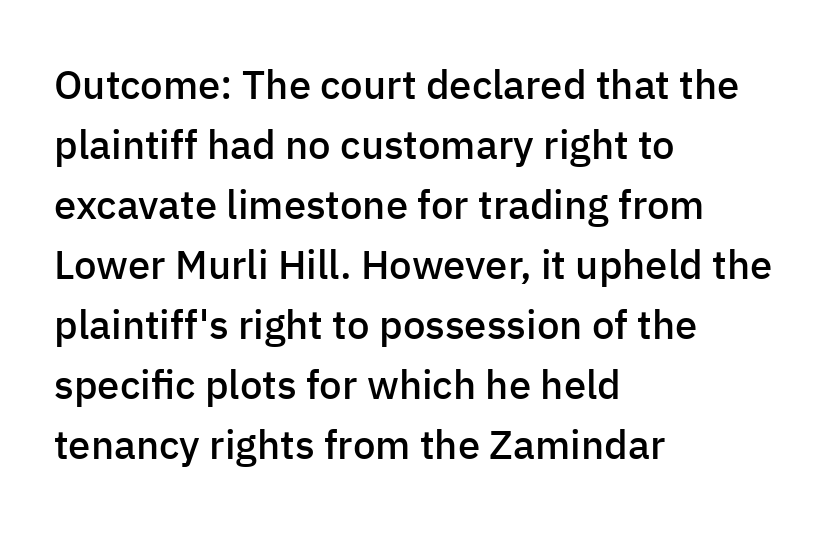
Each letter keeps its own natural width here, so spacing adapts to shape. These lines stack with their left ends in a neat column. Font category for this specimen: sans-serif. On the weight axis this lands at semibold, roughly 600.
